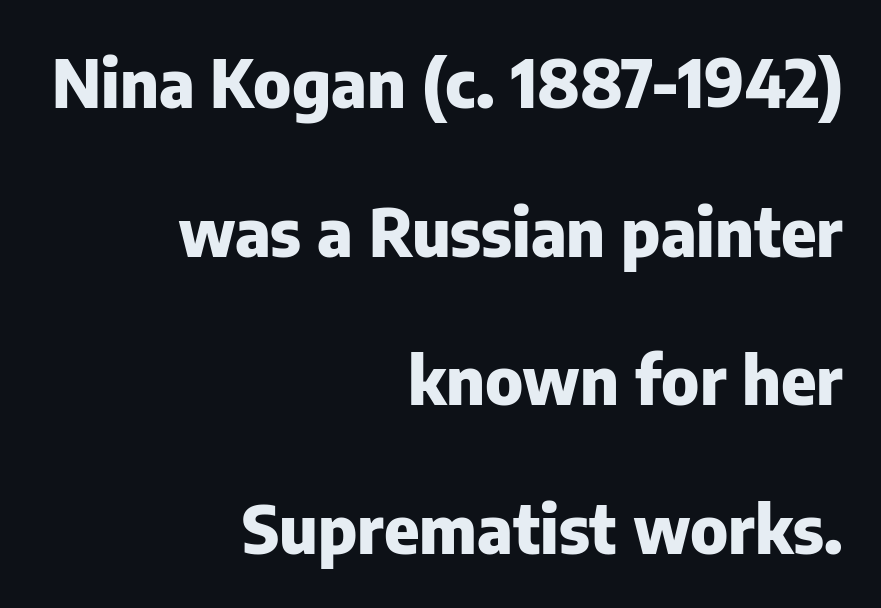
The image shows 67 px heavy sans-serif type, upright; set right-aligned, loose line spacing (2.22x), normal letter spacing, not underlined; low stroke contrast and a medium x-height.
